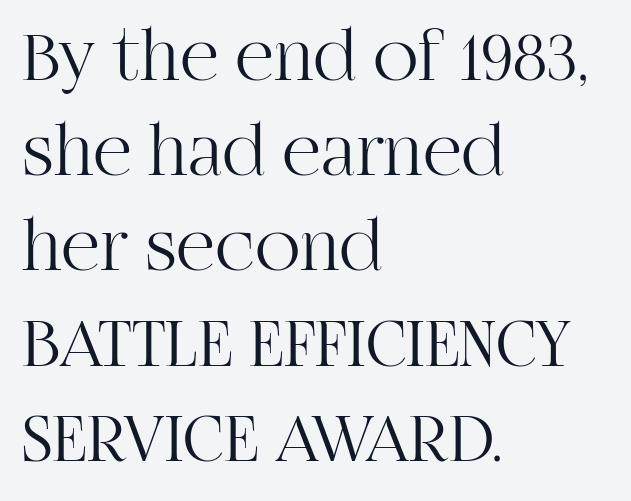
Q: Is the text bold? A: No.
Q: Is the text italic (slanted)? A: No, it is upright.
Q: Is the typeface a serif or a sans-serif typeface? A: Serif.
Q: Is the text underlined? A: No.
Q: How is the paragraph aligned? A: Left-aligned.
Q: Is the spacing between letters normal or unusually wide? A: Normal.
Q: Is the spacing between lines tight, normal or loose? A: Normal.
Q: Width (condensed, normal, or wide)? A: Normal.
Q: Stroke contrast? A: High.
Q: x-height? A: Large.
Q: Monospaced? A: No.
